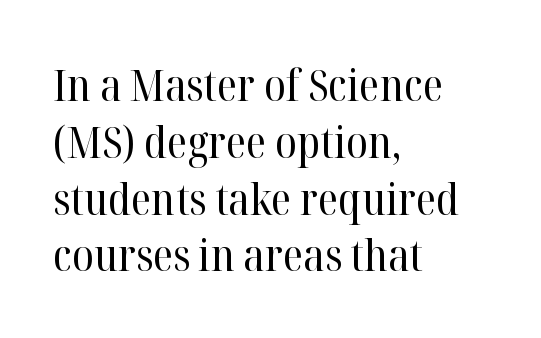
{"serif": "yes", "italic": "no", "bold": "no", "weight": "regular", "width": "normal", "stroke_contrast": "high", "x_height": "medium", "monospaced": "no", "underline": "no", "align": "left", "line_spacing": "normal", "line_spacing_ratio": 1.29, "letter_spacing": "normal", "letter_spacing_em": 0.0, "glyph_px": 44}
